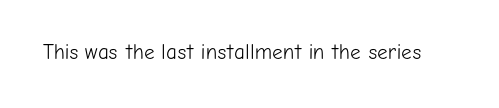
Q: Is the text bold? A: No.
Q: Is the text italic (slanted)? A: No, it is upright.
Q: Is the text underlined? A: No.
Q: Is the spacing between letters normal or unusually wide? A: Normal.
